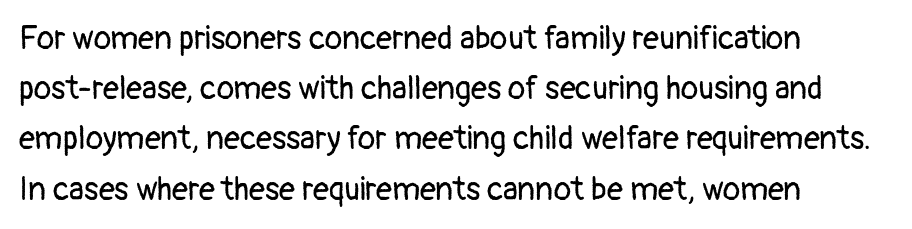
The image shows 32 px regular-weight sans-serif type, upright; set left-aligned, normal line spacing (1.57x), normal letter spacing, not underlined; low stroke contrast and a medium x-height.
